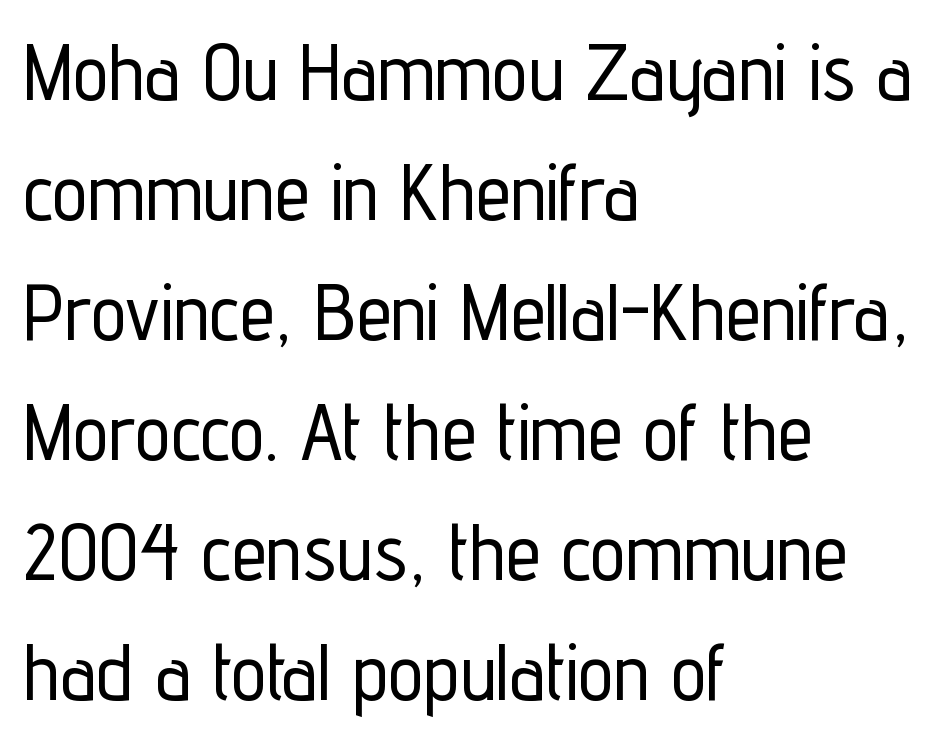
The rendering uses natural spacing where letterforms have individual widths. A typesetter would call this zero additional tracking. Italic? Not at all — the glyphs are vertical. The passage shown is not underscored anywhere. Teacher's note: observe the even left margin — that is flush-left alignment.
